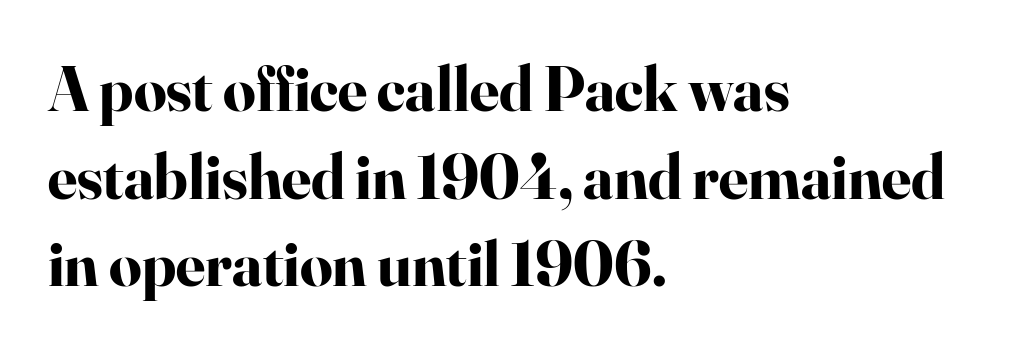
A student would call this left alignment; a typographer would say flush left, rag right. Compared with an ordinary text face, these strokes are far heavier — a full bold. Reading down the column, the eye jumps a familiar distance to each next line. Lines of text with bare space underneath. Spacing verdict: proportional, widths tailored to each character. No extra tracking has been applied to these lines.
